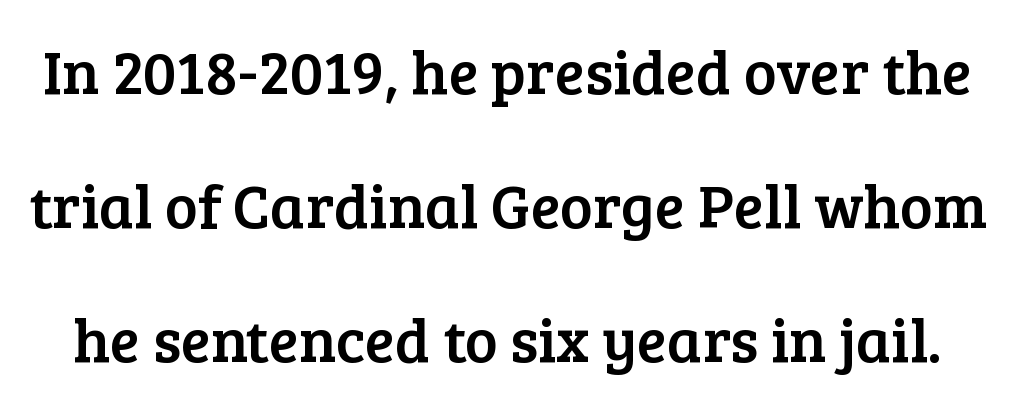
Q: Is the text italic (slanted)? A: No, it is upright.
Q: Is the typeface a serif or a sans-serif typeface? A: Serif.
Q: Is the text underlined? A: No.
Q: Is the spacing between letters normal or unusually wide? A: Normal.
Q: Is the spacing between lines tight, normal or loose? A: Loose.
Q: Width (condensed, normal, or wide)? A: Normal.
Q: Stroke contrast? A: Low.
Q: x-height? A: Medium.
Q: Monospaced? A: No.
